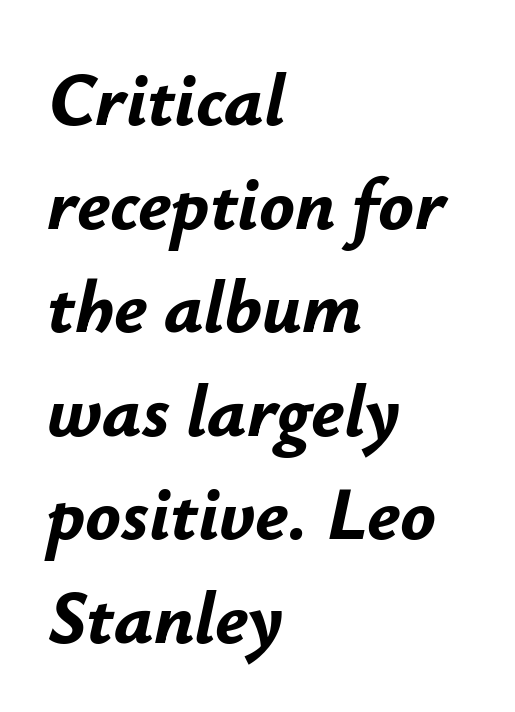
What weight is shown? A full bold with thick strokes. These lines were composed using italics. Tracking value appears to be zero — textbook default spacing. The setting favours the left margin, as ordinary paragraphs usually do.
